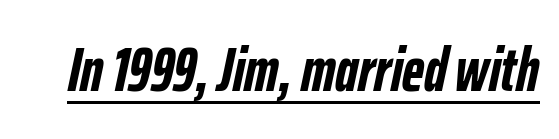
Q: Is the text bold? A: Yes.
Q: Is the text italic (slanted)? A: Yes, it leans right by about 12 degrees.
Q: Is the text underlined? A: Yes.
Q: Is the spacing between letters normal or unusually wide? A: Normal.
Q: Width (condensed, normal, or wide)? A: Condensed.
Q: Stroke contrast? A: Low.
Q: x-height? A: Medium.
Q: Monospaced? A: No.
